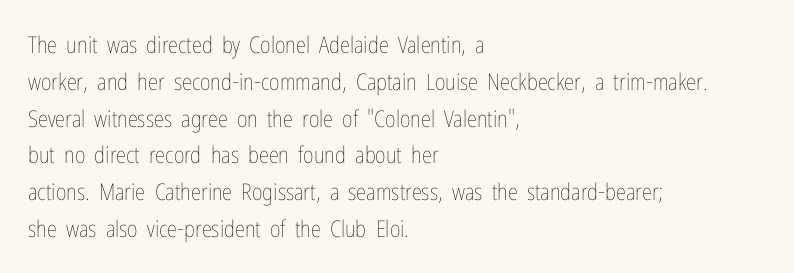
{"italic": "no", "bold": "no", "underline": "no", "align": "left", "line_spacing": "normal", "line_spacing_ratio": 1.6, "letter_spacing": "normal", "letter_spacing_em": 0.0, "glyph_px": 23}
